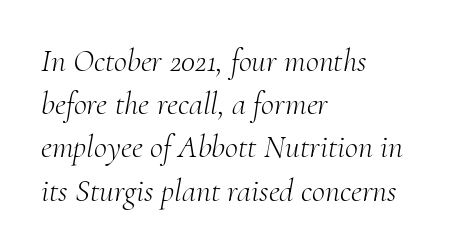
The image shows 32 px light serif type, italic (leaning right); set left-aligned, normal line spacing (1.35x), normal letter spacing, not underlined; medium stroke contrast and a small x-height.
